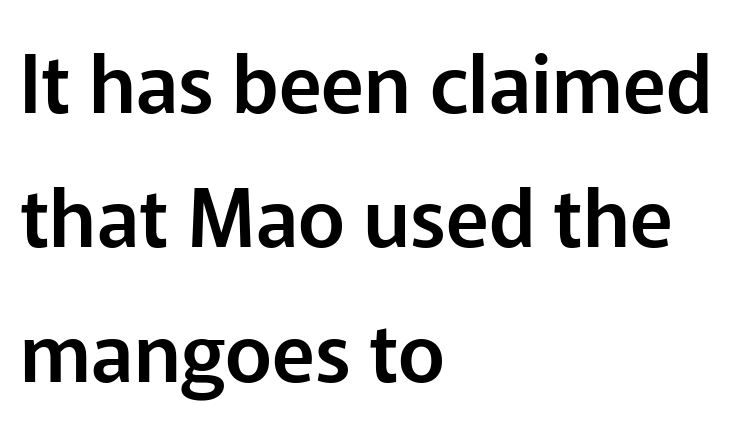
The image shows 80 px sans-serif type, upright; set left-aligned, normal line spacing (1.68x), normal letter spacing, not underlined; low stroke contrast and a medium x-height.
